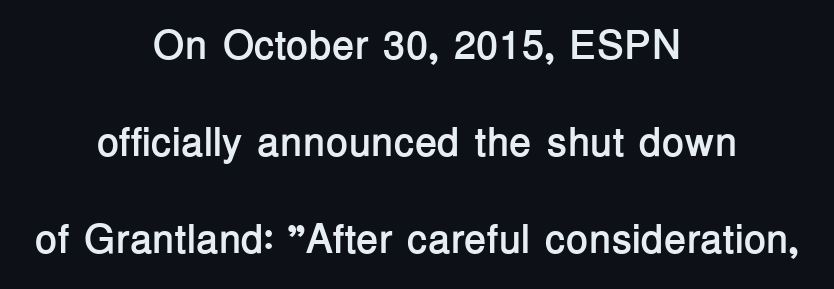
The image shows 41 px semibold sans-serif type, upright; set centered, loose line spacing (2.37x), normal letter spacing, not underlined; low stroke contrast and a medium x-height.
